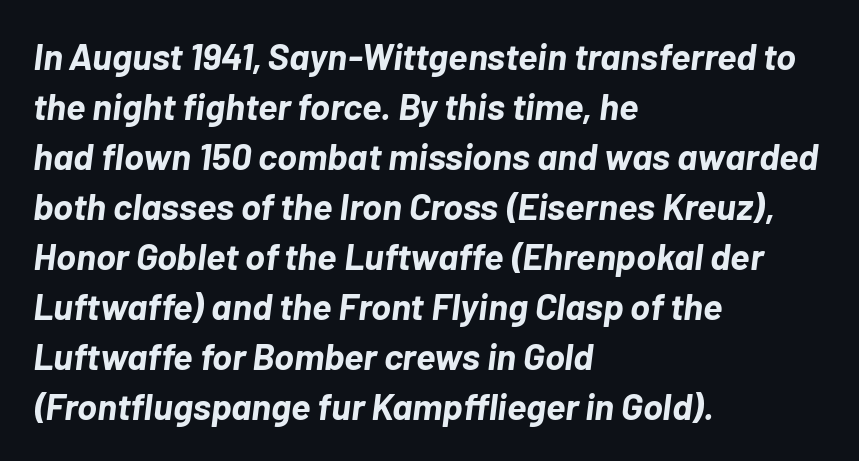
Q: Is the text bold? A: Yes.
Q: Is the text italic (slanted)? A: Yes, it leans right by about 7 degrees.
Q: Is the text underlined? A: No.
Q: How is the paragraph aligned? A: Left-aligned.
Q: Is the spacing between letters normal or unusually wide? A: Normal.
Q: Is the spacing between lines tight, normal or loose? A: Normal.
Q: Width (condensed, normal, or wide)? A: Normal.
Q: Stroke contrast? A: Low.
Q: x-height? A: Medium.
Q: Monospaced? A: No.
